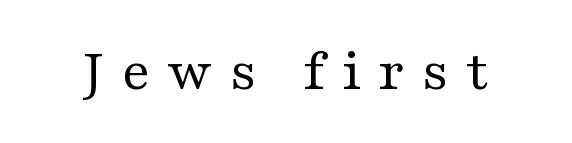
Glance below the letters and you will spot only blank space. Tracking here is generous; glyphs stand well apart from one another. Look at the bottom of the vertical strokes: they flare into serifs here. Each letter keeps its own natural width here, so spacing adapts to shape.
